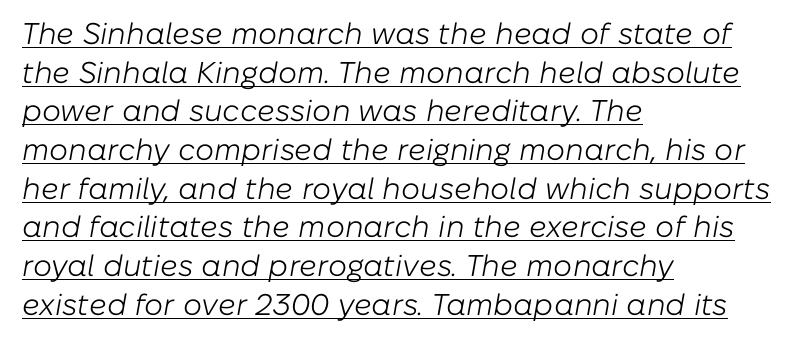
{"italic": "yes", "lean": "right", "slant_degrees": 10, "bold": "no", "weight": "light", "width": "normal", "stroke_contrast": "low", "x_height": "medium", "monospaced": "no", "underline": "yes", "align": "left", "line_spacing": "normal", "line_spacing_ratio": 1.29, "letter_spacing": "normal", "letter_spacing_em": 0.0, "glyph_px": 30}
